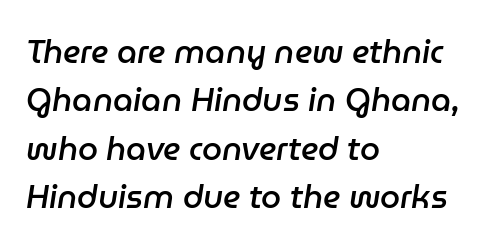
Q: Is the text bold? A: Semi-bold.
Q: Is the text italic (slanted)? A: Yes, it leans right by about 9 degrees.
Q: Is the text underlined? A: No.
Q: How is the paragraph aligned? A: Left-aligned.
Q: Is the spacing between letters normal or unusually wide? A: Normal.
Q: Is the spacing between lines tight, normal or loose? A: Normal.
Q: Width (condensed, normal, or wide)? A: Normal.
Q: Stroke contrast? A: Low.
Q: x-height? A: Medium.
Q: Monospaced? A: No.
